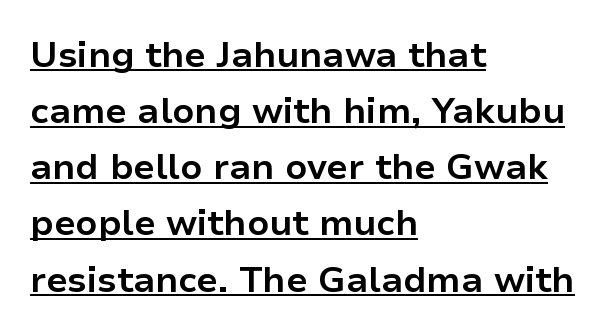
In terms of posture, this sample is upright. These lines are rendered in a variable-pitch font. Is there an underline? Yes — a line sits under the letters. Characters follow at the spacing the type designer built in. The rendering uses a bold face; every stroke is thick and dark.
